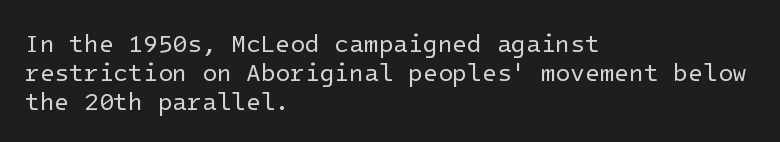
Q: Is the text bold? A: No.
Q: Is the text italic (slanted)? A: No, it is upright.
Q: Is the text underlined? A: No.
Q: How is the paragraph aligned? A: Left-aligned.
Q: Is the spacing between letters normal or unusually wide? A: Normal.
